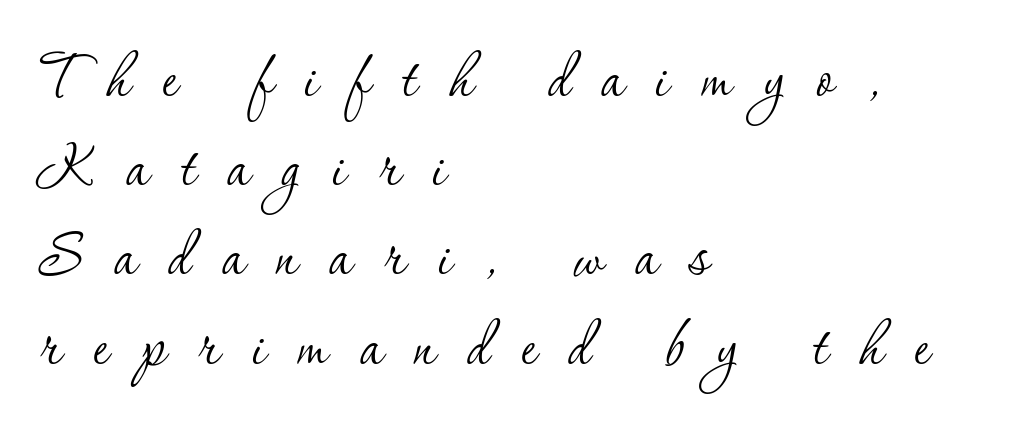
The image shows 75 px thin serif type; set left-aligned, line spacing 1.19x, unusually wide letter spacing (+0.43 em), not underlined; low stroke contrast and a small x-height.
